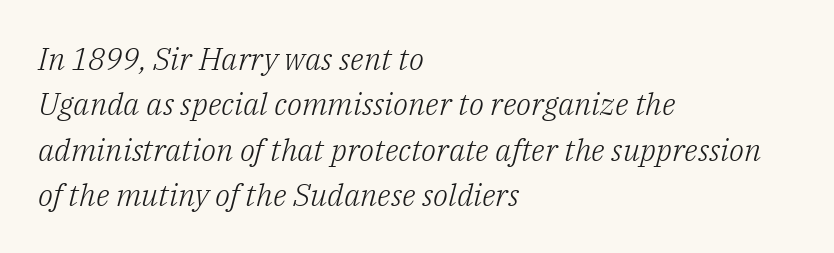
The image shows 31 px light serif type, italic (leaning right); set left-aligned, normal line spacing (1.46x), normal letter spacing, not underlined; low stroke contrast and a medium x-height.
